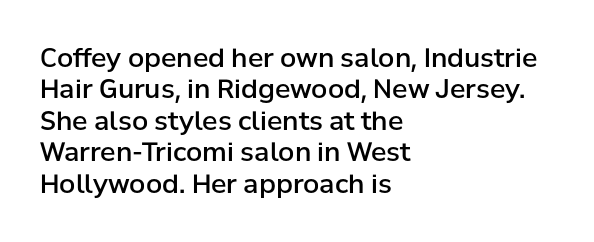
{"italic": "no", "bold": "semi", "underline": "no", "align": "left", "line_spacing_ratio": 1.21, "letter_spacing": "normal", "letter_spacing_em": 0.0, "glyph_px": 26}
